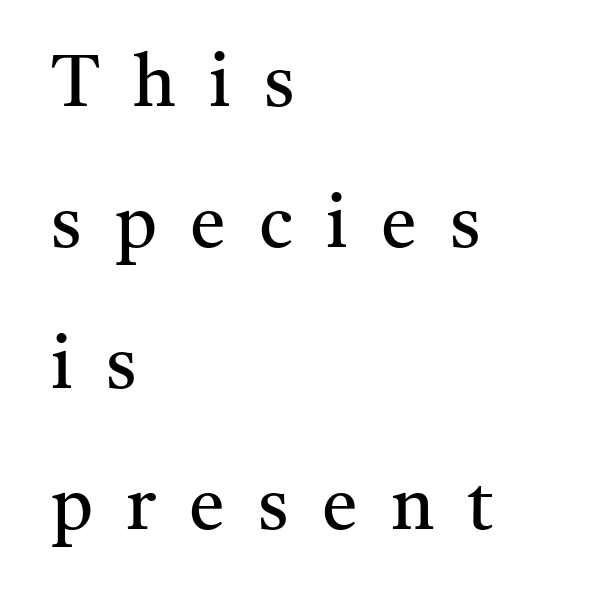
Each new line begins a long way beneath the previous one. Words float on clear page, feet unadorned. Each letter's strokes conclude with small projecting serifs. Weight: regular or lighter.
